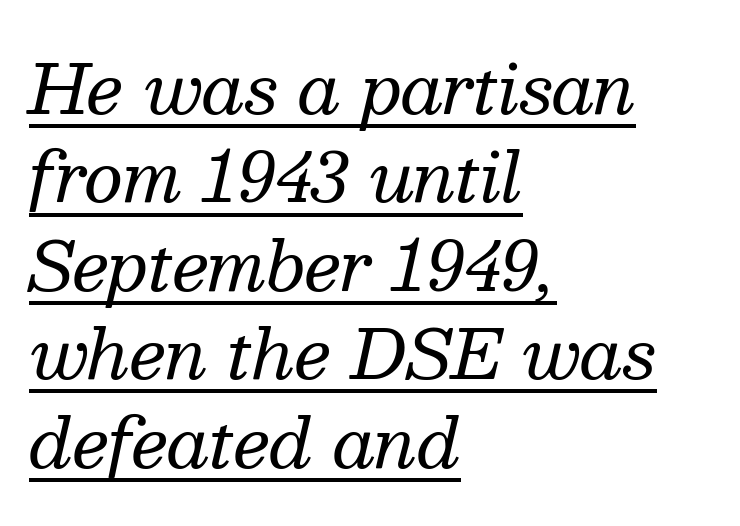
Q: Is the text bold? A: No.
Q: Is the text italic (slanted)? A: Yes, it leans right by about 13 degrees.
Q: Is the typeface a serif or a sans-serif typeface? A: Serif.
Q: Is the text underlined? A: Yes.
Q: How is the paragraph aligned? A: Left-aligned.
Q: Is the spacing between letters normal or unusually wide? A: Normal.
Q: Is the spacing between lines tight, normal or loose? A: Normal.
Q: Width (condensed, normal, or wide)? A: Normal.
Q: Stroke contrast? A: Medium.
Q: x-height? A: Medium.
Q: Monospaced? A: No.
